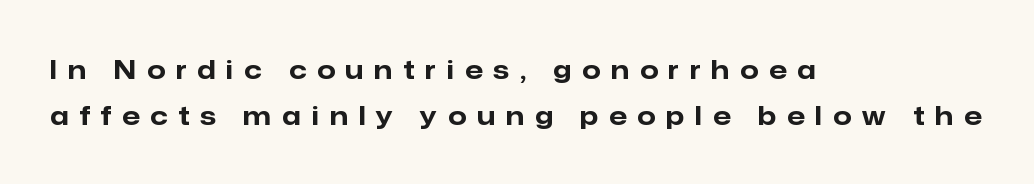
The area under the type is left untouched. Does extra space separate the letters? Yes, quite a lot of it. Is the block centered? No — it sits flush against the left margin. The axis of the letterforms is exactly vertical. Strong, thick strokes mark this as bold type.
